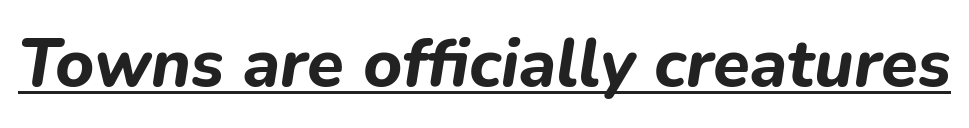
{"italic": "yes", "lean": "right", "slant_degrees": 9, "bold": "yes", "weight": "bold", "width": "normal", "stroke_contrast": "low", "x_height": "medium", "monospaced": "no", "underline": "yes", "letter_spacing": "normal", "letter_spacing_em": 0.0, "glyph_px": 67}
